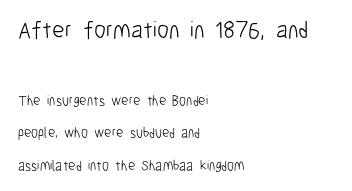
{"italic": "no", "bold": "no", "underline": "no", "align": "left", "line_spacing": "loose", "line_spacing_ratio": 2.32, "letter_spacing": "normal", "letter_spacing_em": 0.0, "larger_block": "first", "size_ratio": 1.71, "glyph_px": 24}
